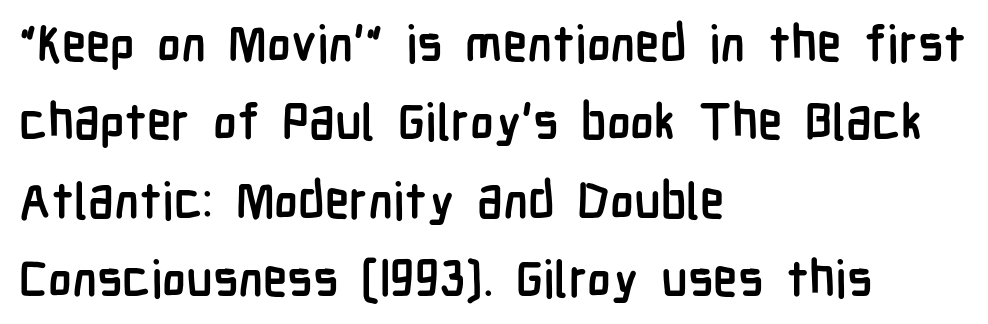
Q: Is the text bold? A: Yes.
Q: Is the text italic (slanted)? A: No, it is upright.
Q: Is the typeface a serif or a sans-serif typeface? A: Sans-serif.
Q: Is the text underlined? A: No.
Q: How is the paragraph aligned? A: Left-aligned.
Q: Is the spacing between letters normal or unusually wide? A: Normal.
Q: Is the spacing between lines tight, normal or loose? A: Normal.
Q: Width (condensed, normal, or wide)? A: Condensed.
Q: Stroke contrast? A: Low.
Q: x-height? A: Medium.
Q: Monospaced? A: No.
